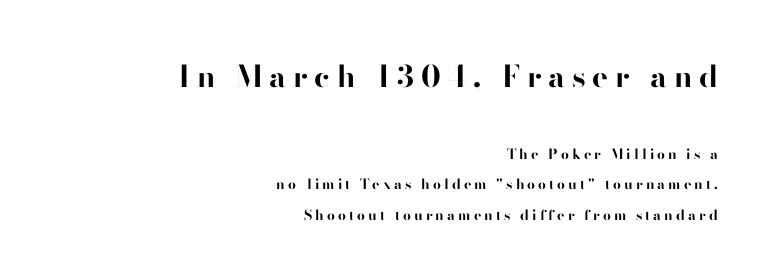
Q: Is the text bold? A: Yes.
Q: Is the text italic (slanted)? A: No, it is upright.
Q: Is the typeface a serif or a sans-serif typeface? A: Sans-serif.
Q: Is the text underlined? A: No.
Q: How is the paragraph aligned? A: Right-aligned.
Q: Is the spacing between letters normal or unusually wide? A: Unusually wide.
Q: Is the spacing between lines tight, normal or loose? A: Loose.
Q: Which block of text is set in a larger size, the first (top) or the second (bottom)? A: The first (top) one.
Q: Width (condensed, normal, or wide)? A: Normal.
Q: Stroke contrast? A: High.
Q: x-height? A: Small.
Q: Monospaced? A: No.
